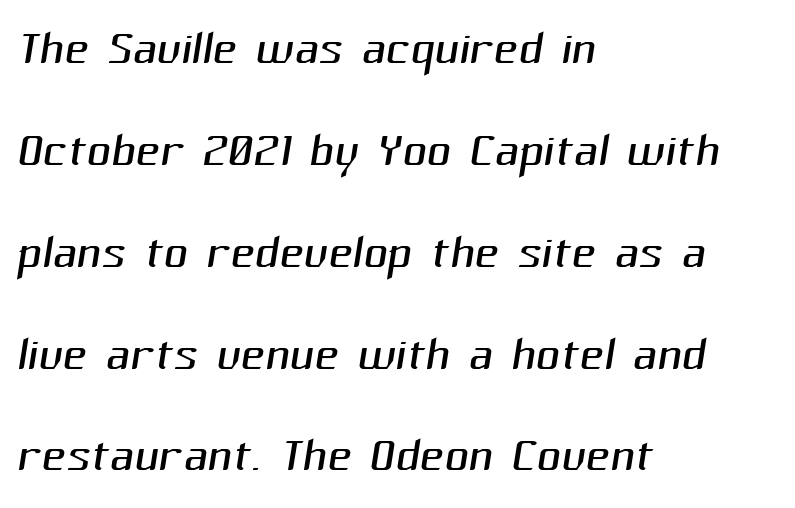
Q: Is the text bold? A: No.
Q: Is the typeface a serif or a sans-serif typeface? A: Sans-serif.
Q: Is the text underlined? A: No.
Q: How is the paragraph aligned? A: Left-aligned.
Q: Is the spacing between letters normal or unusually wide? A: Normal.
Q: Is the spacing between lines tight, normal or loose? A: Normal.
Q: Width (condensed, normal, or wide)? A: Normal.
Q: Stroke contrast? A: Medium.
Q: x-height? A: Medium.
Q: Monospaced? A: No.
